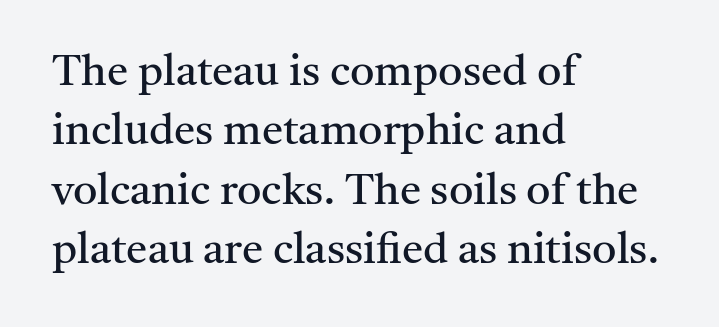
Q: Is the text bold? A: No.
Q: Is the text italic (slanted)? A: No, it is upright.
Q: Is the typeface a serif or a sans-serif typeface? A: Serif.
Q: Is the text underlined? A: No.
Q: How is the paragraph aligned? A: Left-aligned.
Q: Is the spacing between letters normal or unusually wide? A: Normal.
Q: Is the spacing between lines tight, normal or loose? A: Normal.
Q: Width (condensed, normal, or wide)? A: Normal.
Q: Stroke contrast? A: Medium.
Q: x-height? A: Medium.
Q: Monospaced? A: No.
